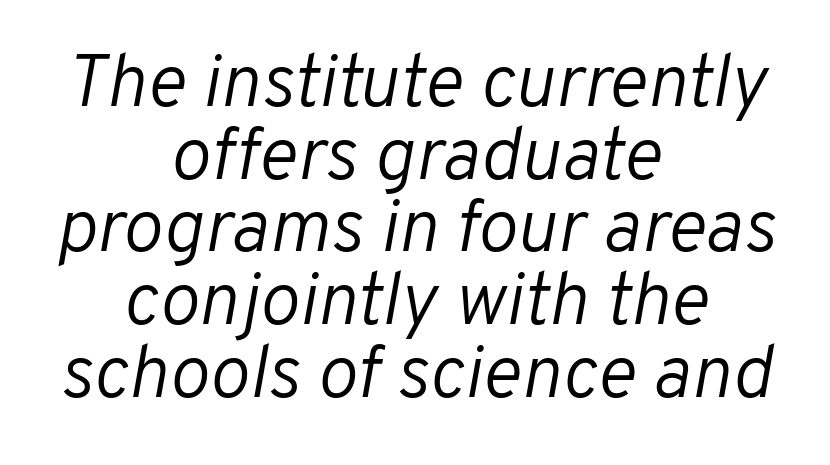
Think of a printed novel: that variable character pitch is what you see here. The tracking reads as untouched default to a designer's eye. Successive baselines arrive quickly, one right under another. Characters are canted at an angle relative to the baseline's perpendicular. The font sits on the lighter half of the weight spectrum, regular included. A student would call this center alignment; a typographer would say set centered.
